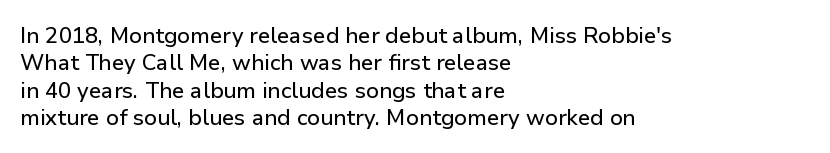
{"italic": "no", "underline": "no", "align": "left", "line_spacing_ratio": 1.24, "letter_spacing": "normal", "letter_spacing_em": 0.0, "glyph_px": 22}
